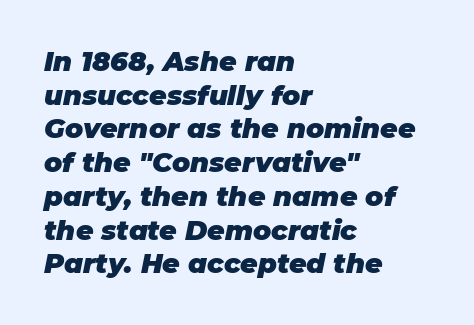
{"italic": "yes", "lean": "right", "slant_degrees": 11, "bold": "yes", "underline": "no", "align": "left", "line_spacing": "normal", "line_spacing_ratio": 1.25, "letter_spacing": "normal", "letter_spacing_em": 0.0, "glyph_px": 27}
